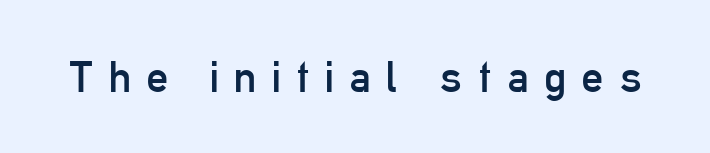
{"serif": "no", "italic": "no", "bold": "no", "weight": "regular", "width": "condensed", "stroke_contrast": "low", "x_height": "medium", "monospaced": "no", "underline": "no", "letter_spacing": "wide", "letter_spacing_em": 0.35, "glyph_px": 44}
